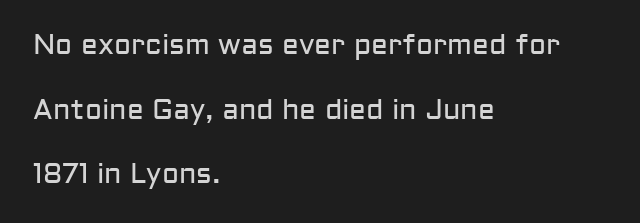
{"serif": "no", "italic": "no", "bold": "no", "weight": "regular", "width": "normal", "stroke_contrast": "low", "x_height": "medium", "monospaced": "no", "underline": "no", "align": "left", "line_spacing": "loose", "line_spacing_ratio": 2.31, "letter_spacing": "normal", "letter_spacing_em": 0.0, "glyph_px": 28}
